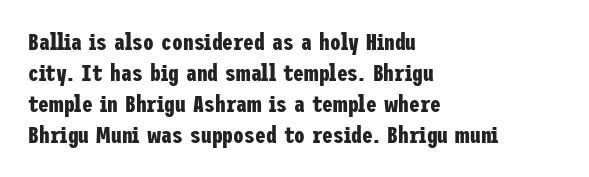
{"italic": "no", "bold": "yes", "underline": "no", "align": "left", "line_spacing": "normal", "line_spacing_ratio": 1.29, "letter_spacing": "normal", "letter_spacing_em": 0.0, "glyph_px": 24}
